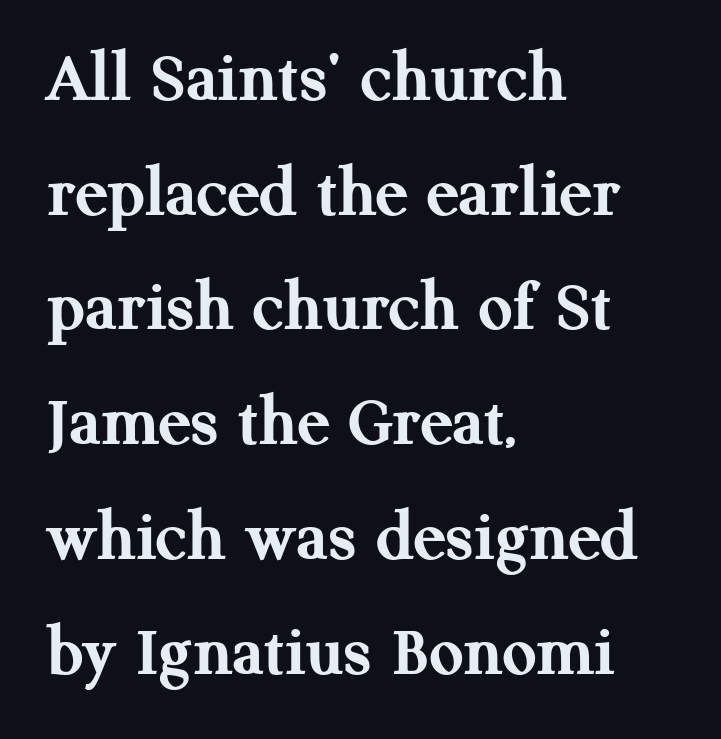
Proportional: the letters do not fall into vertical columns. Descenders are the only things crossing below the line. Does the leading feel generous? No, just average. Typeset ragged right — the left edge is the straight one.
